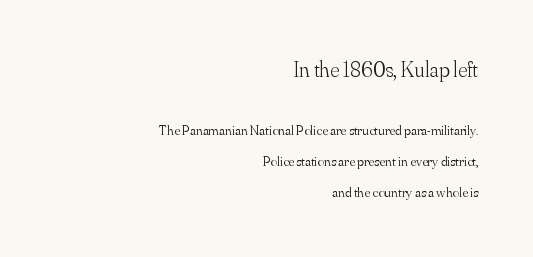
{"italic": "no", "bold": "no", "underline": "no", "align": "right", "line_spacing": "loose", "line_spacing_ratio": 2.21, "letter_spacing": "normal", "letter_spacing_em": 0.0, "larger_block": "first", "size_ratio": 1.57, "glyph_px": 22}
